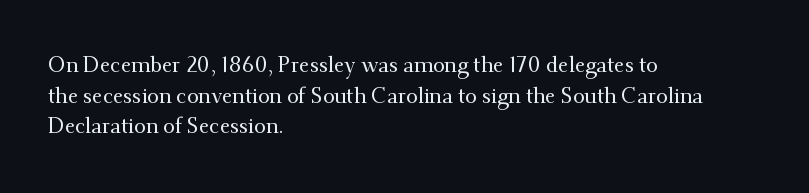
{"italic": "no", "underline": "no", "align": "left", "line_spacing": "normal", "line_spacing_ratio": 1.46, "letter_spacing": "normal", "letter_spacing_em": 0.0, "glyph_px": 21}
